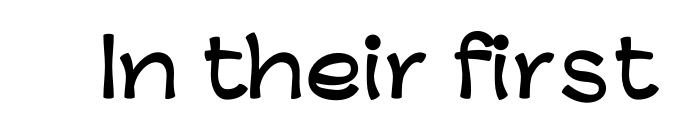
The image shows 77 px wide sans-serif type, upright; set normal letter spacing, not underlined; low stroke contrast and a medium x-height.
